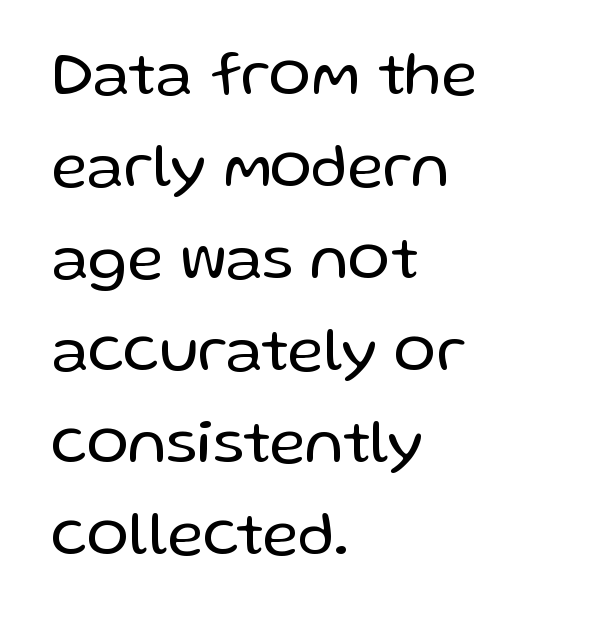
Decoration check: the copy has no underline. The text block is weighted toward the left margin, trailing off unevenly rightward. Each letter's strokes conclude bluntly, with no projecting serifs. Vertical stems look standard width or narrower in stroke.
